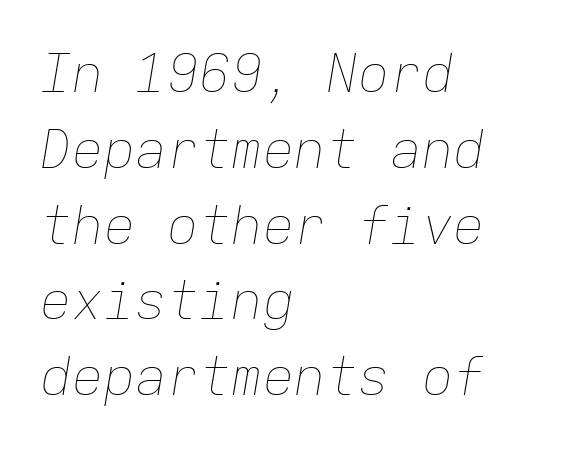
{"italic": "yes", "lean": "right", "slant_degrees": 9, "bold": "no", "weight": "thin", "width": "normal", "stroke_contrast": "low", "x_height": "medium", "monospaced": "yes", "underline": "no", "align": "left", "line_spacing": "normal", "line_spacing_ratio": 1.43, "letter_spacing": "normal", "letter_spacing_em": 0.0, "glyph_px": 53}
